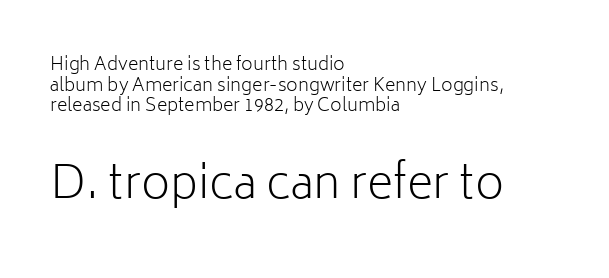
{"serif": "no", "italic": "no", "bold": "no", "weight": "light", "width": "normal", "stroke_contrast": "low", "x_height": "medium", "monospaced": "no", "underline": "no", "align": "left", "line_spacing": "tight", "line_spacing_ratio": 1.14, "letter_spacing": "normal", "letter_spacing_em": 0.0, "larger_block": "second", "size_ratio": 2.5, "glyph_px": 45}
